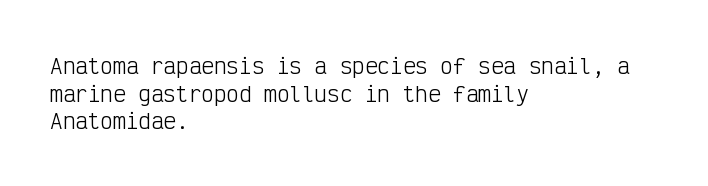
{"italic": "no", "bold": "no", "underline": "no", "align": "left", "line_spacing": "normal", "line_spacing_ratio": 1.31, "letter_spacing": "normal", "letter_spacing_em": 0.0, "glyph_px": 21}
